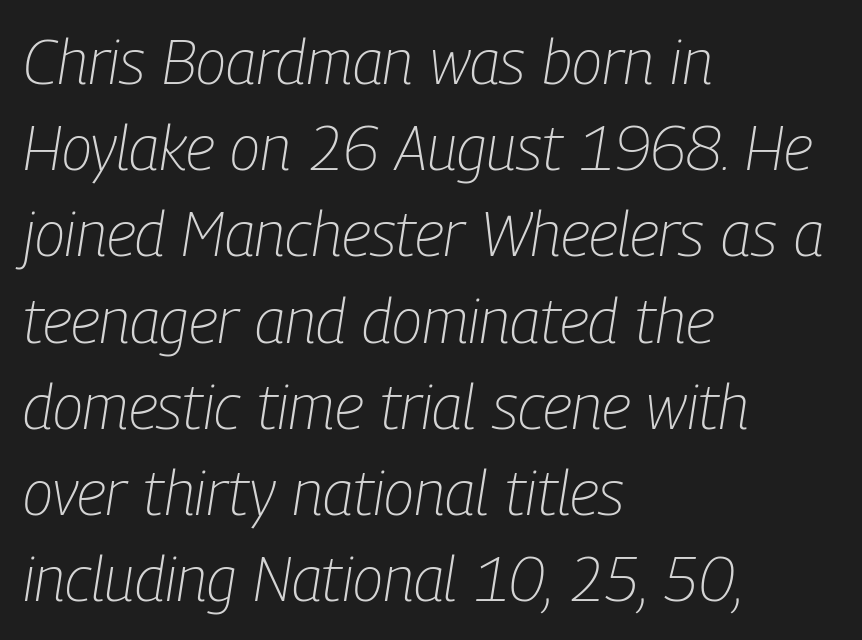
The image shows 62 px light, condensed type, italic (leaning right); set left-aligned, normal line spacing (1.39x), normal letter spacing, not underlined; low stroke contrast and a medium x-height.
